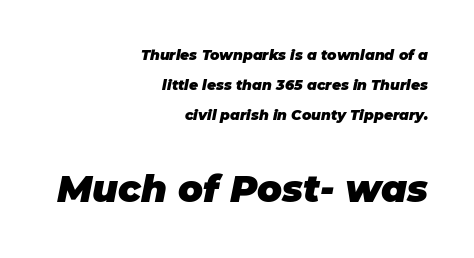
{"italic": "yes", "lean": "right", "slant_degrees": 11, "bold": "yes", "weight": "heavy", "width": "normal", "stroke_contrast": "low", "x_height": "large", "monospaced": "no", "underline": "no", "align": "right", "line_spacing": "loose", "line_spacing_ratio": 2.15, "letter_spacing": "normal", "letter_spacing_em": 0.0, "larger_block": "second", "size_ratio": 2.64, "glyph_px": 37}
